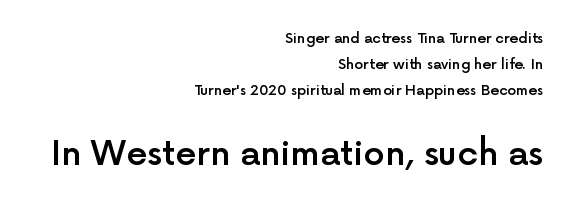
{"serif": "no", "italic": "no", "bold": "semi", "weight": "semibold", "width": "normal", "x_height": "medium", "monospaced": "no", "underline": "no", "align": "right", "line_spacing_ratio": 1.84, "letter_spacing": "normal", "letter_spacing_em": 0.0, "larger_block": "second", "size_ratio": 2.43, "glyph_px": 34}
